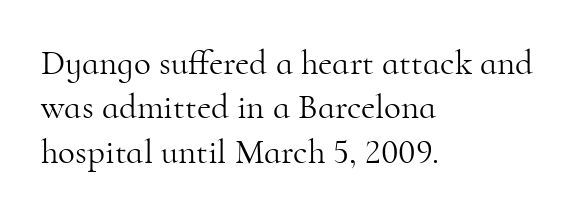
The image shows 35 px light serif type, upright; set left-aligned, normal line spacing (1.27x), normal letter spacing, not underlined; high stroke contrast and a small x-height.
